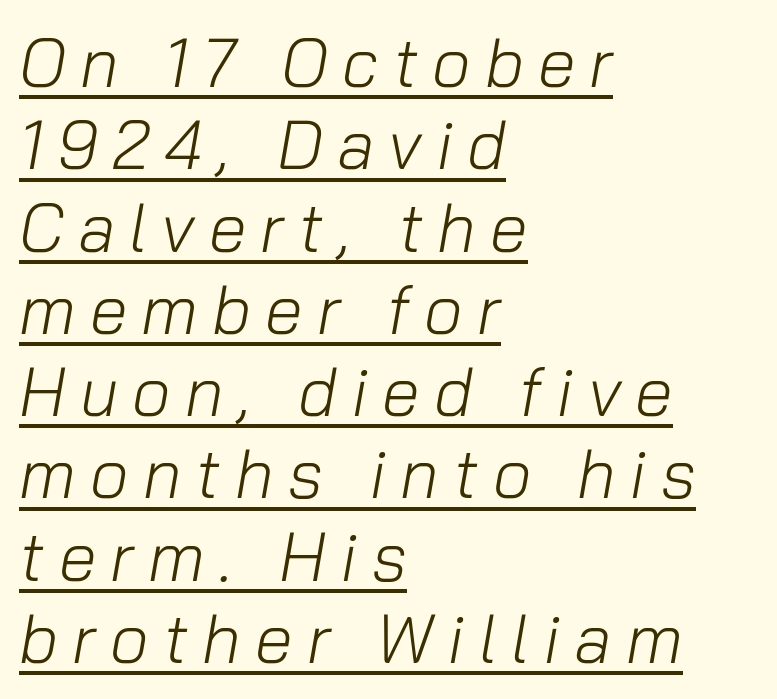
{"italic": "yes", "lean": "right", "slant_degrees": 10, "bold": "no", "weight": "light", "width": "normal", "stroke_contrast": "low", "x_height": "medium", "monospaced": "no", "underline": "yes", "align": "left", "line_spacing_ratio": 1.21, "letter_spacing": "wide", "letter_spacing_em": 0.21, "glyph_px": 68}
